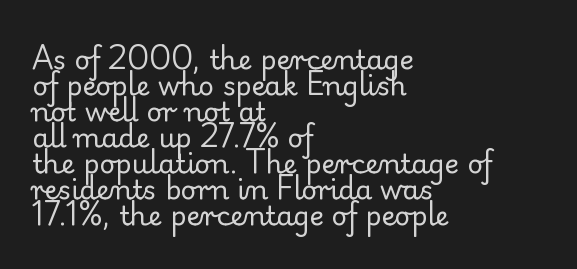
Caption: standard tracking, unaltered. Leftover space on each line is placed entirely after the last word. The specimen omits any rule beneath the text block's lines. The letters stand upright; this is a roman face. Tightly led — the rows are bunched.
